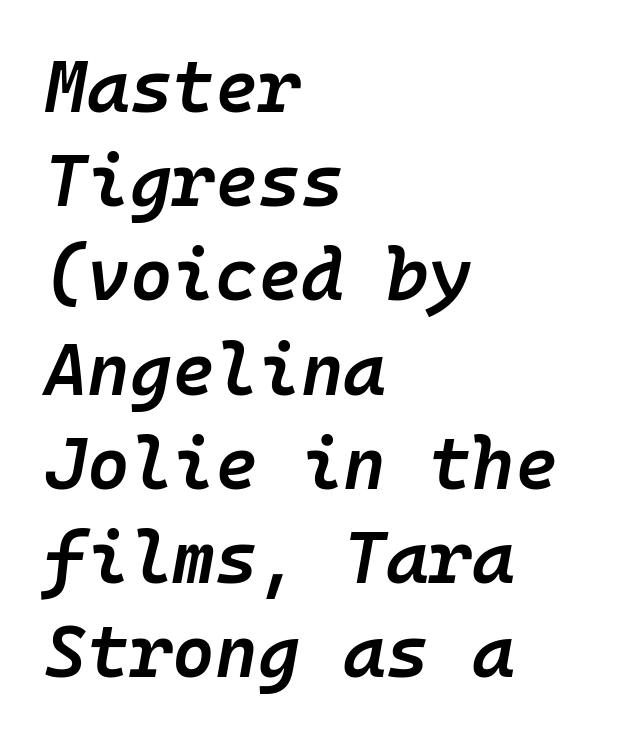
{"italic": "yes", "lean": "right", "slant_degrees": 10, "bold": "semi", "weight": "semibold", "width": "normal", "stroke_contrast": "low", "x_height": "medium", "monospaced": "yes", "underline": "no", "align": "left", "line_spacing": "normal", "line_spacing_ratio": 1.29, "letter_spacing": "normal", "letter_spacing_em": 0.0, "glyph_px": 73}
